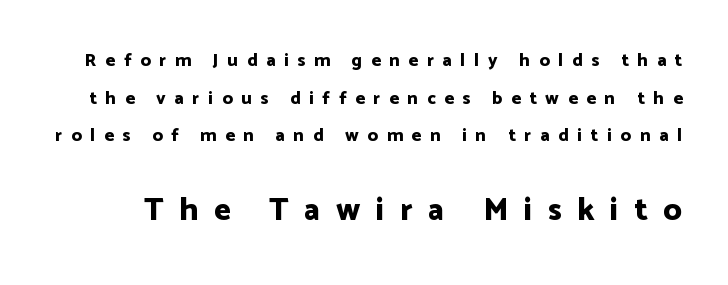
{"serif": "no", "italic": "no", "bold": "yes", "weight": "bold", "width": "normal", "stroke_contrast": "low", "x_height": "medium", "monospaced": "no", "underline": "no", "line_spacing": "loose", "line_spacing_ratio": 2.09, "letter_spacing": "wide", "letter_spacing_em": 0.49, "larger_block": "second", "size_ratio": 1.78, "glyph_px": 32}
